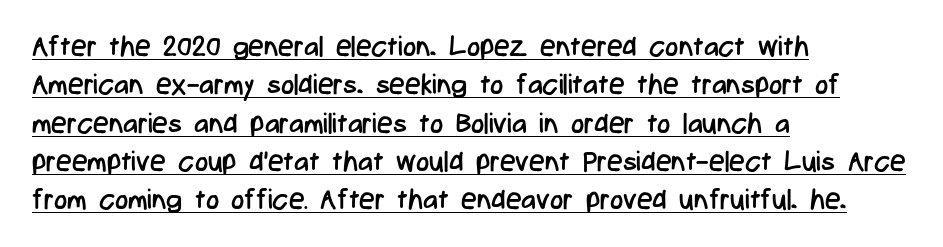
{"serif": "no", "italic": "no", "bold": "no", "weight": "regular", "width": "condensed", "stroke_contrast": "low", "x_height": "medium", "monospaced": "no", "underline": "yes", "align": "left", "line_spacing": "normal", "line_spacing_ratio": 1.37, "letter_spacing": "normal", "letter_spacing_em": 0.0, "glyph_px": 28}
